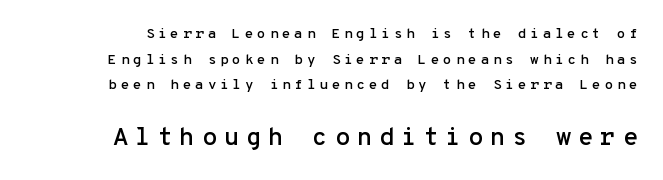
Q: Is the text italic (slanted)? A: No, it is upright.
Q: Is the text underlined? A: No.
Q: Is the spacing between letters normal or unusually wide? A: Unusually wide.
Q: Which block of text is set in a larger size, the first (top) or the second (bottom)? A: The second (bottom) one.
